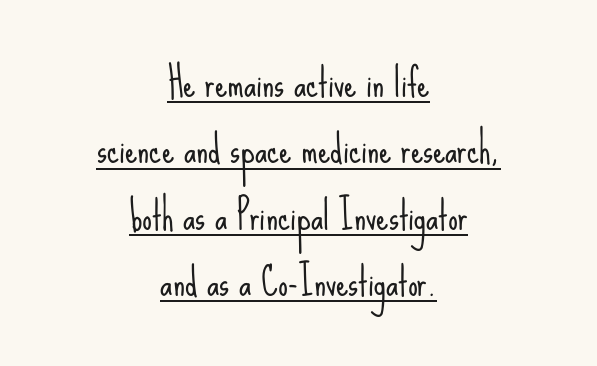
{"serif": "no", "italic": "no", "bold": "no", "weight": "light", "width": "condensed", "stroke_contrast": "low", "x_height": "small", "monospaced": "no", "underline": "yes", "align": "center", "line_spacing": "normal", "line_spacing_ratio": 1.7, "letter_spacing": "normal", "letter_spacing_em": 0.0, "glyph_px": 39}
